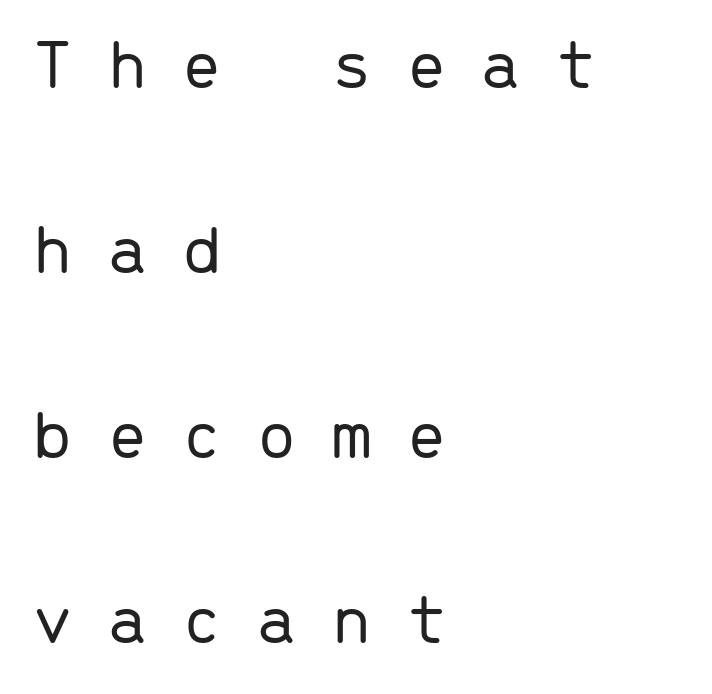
Letters have the restrained weight of plain body copy at most. Type style note: lacks serifs. The passage shown is typed in a monospace face where columns stay perfectly aligned. The specimen omits any rule beneath the text block's lines.
